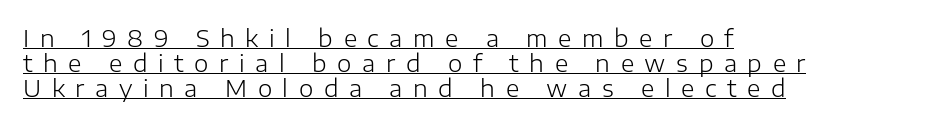
{"italic": "no", "bold": "no", "underline": "yes", "align": "left", "line_spacing": "tight", "line_spacing_ratio": 1.09, "letter_spacing": "wide", "letter_spacing_em": 0.46, "glyph_px": 23}
